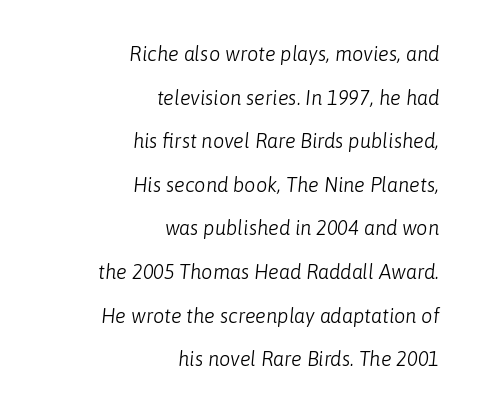
An italicized treatment has been applied to the whole sample. A light-to-regular cut is what we see here. What's the leading like? Stretched, with rows far apart. The string is rendered with underlining switched off. The compositor pushed each line to the right boundary.
